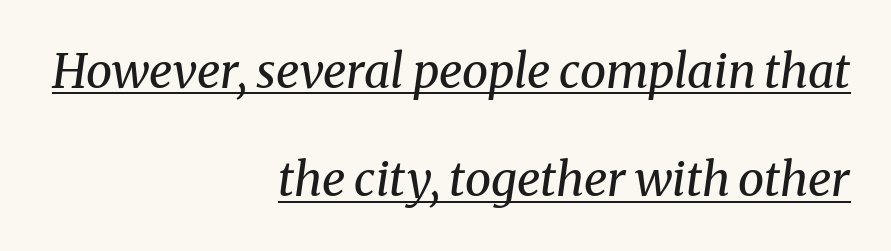
The image shows 47 px regular-weight serif type, italic (leaning right); set right-aligned, loose line spacing (2.3x), normal letter spacing, underlined; medium stroke contrast and a medium x-height.
